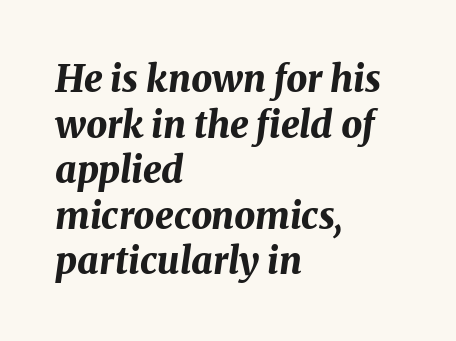
The text carries the slant typical of an italic or oblique font. Note the varied advance widths — an 'i' is clearly narrower than an 'm'. Bold? Absolutely — the strokes are thick and heavy. Clear beneath every line of the passage. What stands out about the letter spacing? Nothing — it is the standard amount. A classic flush-left, rag-right setting is used for this passage.
